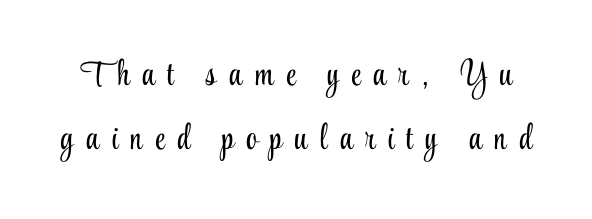
Q: Is the text bold? A: No.
Q: Is the text italic (slanted)? A: Yes.
Q: Is the typeface a serif or a sans-serif typeface? A: Serif.
Q: Is the text underlined? A: No.
Q: Is the spacing between letters normal or unusually wide? A: Unusually wide.
Q: Width (condensed, normal, or wide)? A: Condensed.
Q: Stroke contrast? A: Low.
Q: x-height? A: Small.
Q: Monospaced? A: No.
